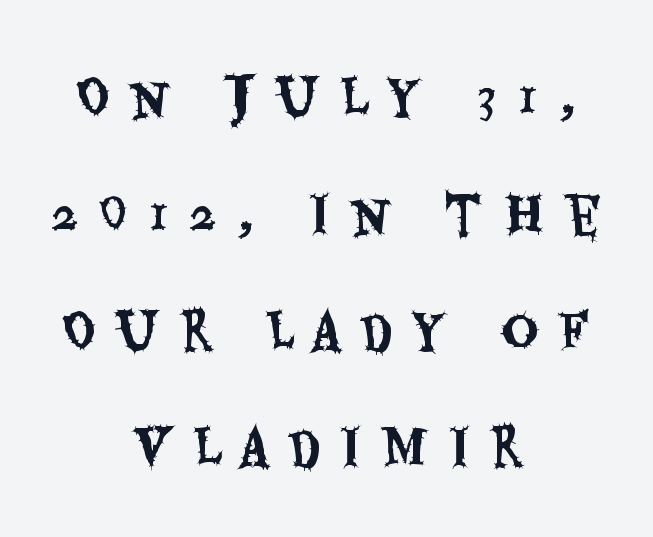
Font category for this specimen: sans-serif. This sample has the flowing, uneven cadence of proportional lettering. The specimen reads as upright at a glance. Quick note: interline space is abundant. The lines in this sample share a center point and differ in where they start and stop.
